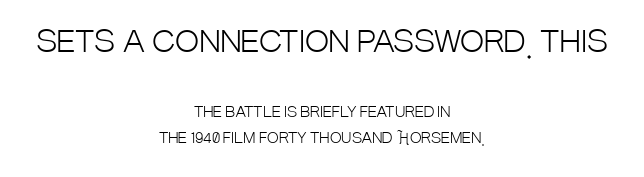
The image shows 29 px light, condensed sans-serif type, upright; set centered, line spacing 1.86x, normal letter spacing, not underlined; the first (top) block is 2.07x larger; low stroke contrast and a large x-height.
